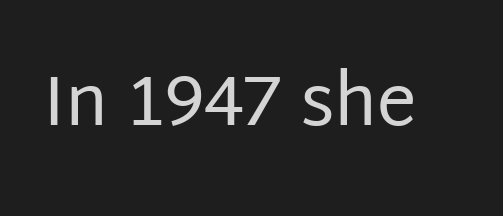
{"serif": "no", "italic": "no", "bold": "no", "weight": "regular", "width": "normal", "stroke_contrast": "low", "x_height": "large", "monospaced": "no", "underline": "no", "letter_spacing": "normal", "letter_spacing_em": 0.0, "glyph_px": 71}
